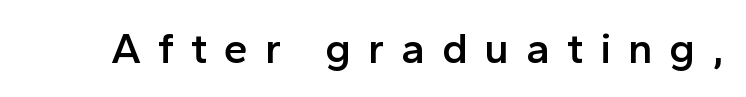
{"serif": "no", "italic": "no", "bold": "semi", "weight": "semibold", "width": "normal", "x_height": "medium", "monospaced": "no", "underline": "no", "letter_spacing": "wide", "letter_spacing_em": 0.39, "glyph_px": 43}
